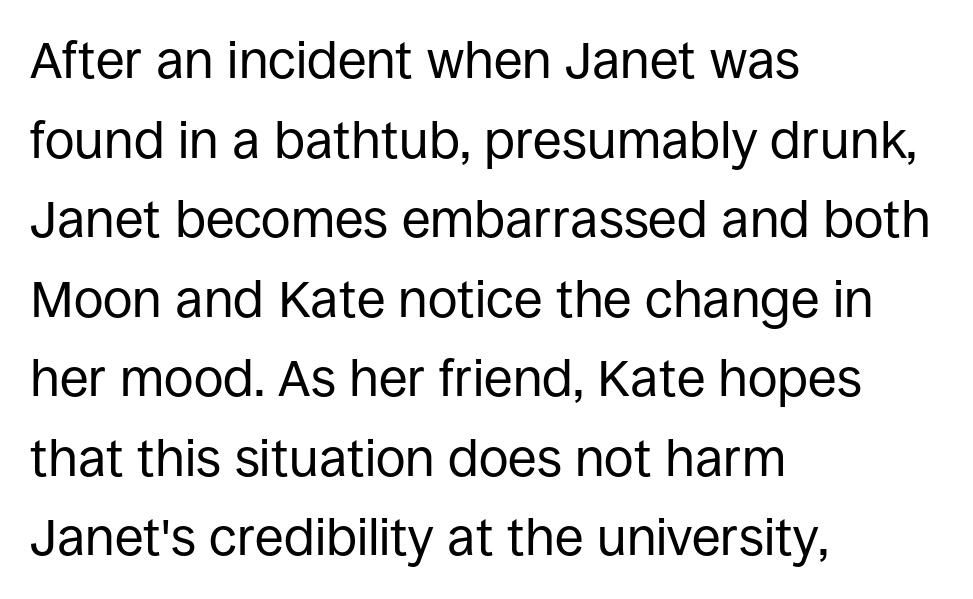
The image shows 52 px regular-weight sans-serif type, upright; set left-aligned, normal line spacing (1.53x), normal letter spacing, not underlined; low stroke contrast and a large x-height.
